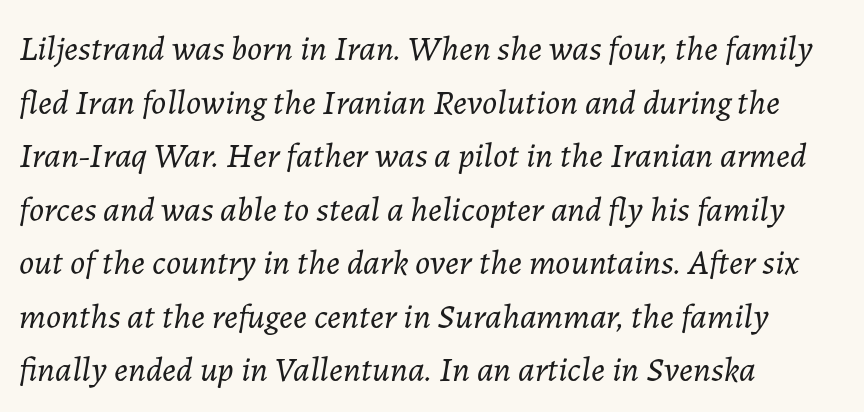
The axis of the letterforms is tilted away from vertical. The tracking reads as untouched default to a designer's eye. No letter is thick-stroked: the sample isn't bold. Reading down the block, your eye returns to a fixed left position each line. Does the leading feel generous? No, just average.
